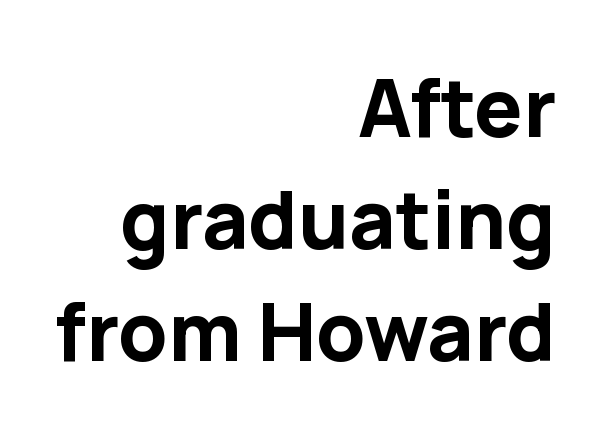
The image shows 80 px bold sans-serif type, upright; set right-aligned, normal line spacing (1.4x), normal letter spacing, not underlined; low stroke contrast and a medium x-height.
